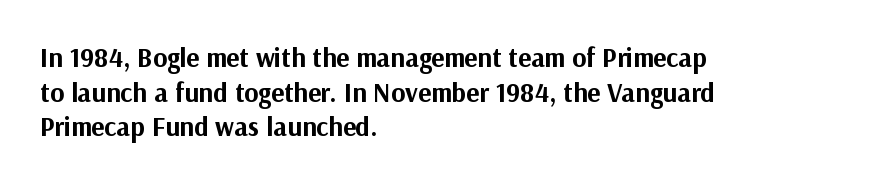
The image shows 27 px bold type, upright; set left-aligned, normal line spacing (1.28x), normal letter spacing, not underlined.
